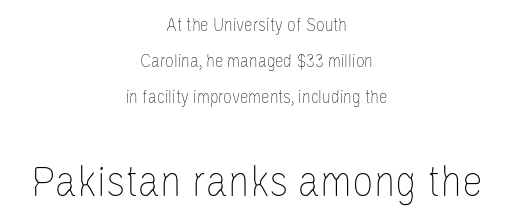
Q: Is the text bold? A: No.
Q: Is the text italic (slanted)? A: No, it is upright.
Q: Is the text underlined? A: No.
Q: How is the paragraph aligned? A: Centered.
Q: Is the spacing between letters normal or unusually wide? A: Normal.
Q: Is the spacing between lines tight, normal or loose? A: Loose.
Q: Which block of text is set in a larger size, the first (top) or the second (bottom)? A: The second (bottom) one.
Q: Width (condensed, normal, or wide)? A: Condensed.
Q: Stroke contrast? A: Low.
Q: x-height? A: Large.
Q: Monospaced? A: No.
